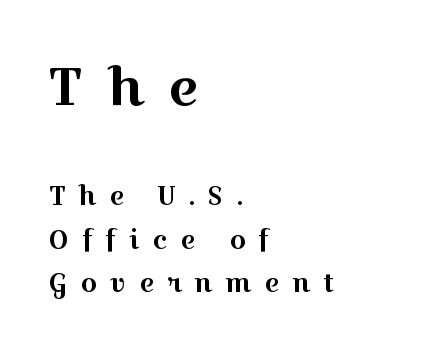
Q: Is the text italic (slanted)? A: No, it is upright.
Q: Is the typeface a serif or a sans-serif typeface? A: Serif.
Q: Is the text underlined? A: No.
Q: How is the paragraph aligned? A: Left-aligned.
Q: Is the spacing between letters normal or unusually wide? A: Unusually wide.
Q: Is the spacing between lines tight, normal or loose? A: Normal.
Q: Which block of text is set in a larger size, the first (top) or the second (bottom)? A: The first (top) one.
Q: Width (condensed, normal, or wide)? A: Wide.
Q: x-height? A: Medium.
Q: Monospaced? A: No.
